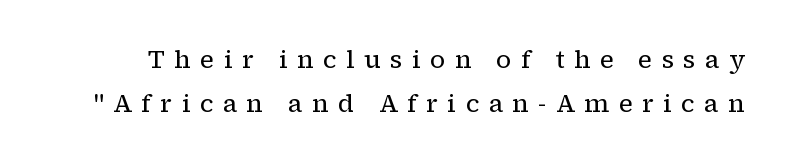
The space directly below the letters is spotless. Each stroke keeps to a modest, everyday thickness or less. Display-style spreading of the glyphs; the letterfit is very open. The font's upright variant was chosen for this text.
